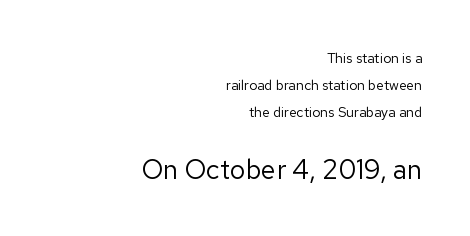
In this sample the second text group is rendered at the bigger scale. This sample uses plain, unmodified letter spacing. The ragged edge is on the left, which tells us the setting is flush right. Counters stay open thanks to moderate or lighter strokes. The words here are not underlined.
